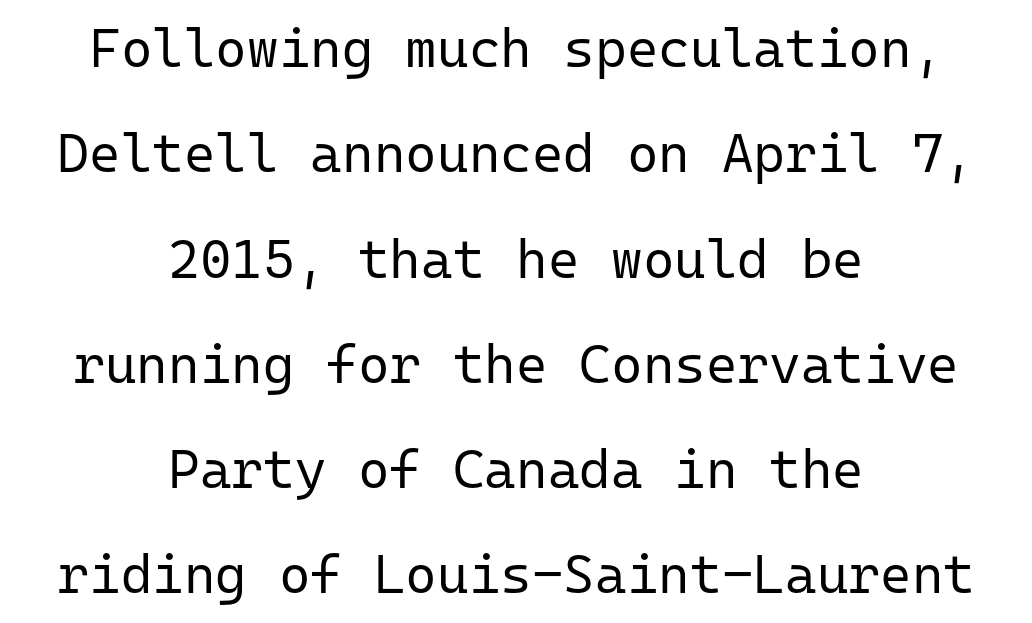
Here the designer chose a console-style face with uniform glyph widths. A typesetter would call this leading open, well beyond the default. In terms of posture, this sample is upright. Which margin do the lines hug? Neither — every line sits in the middle.
